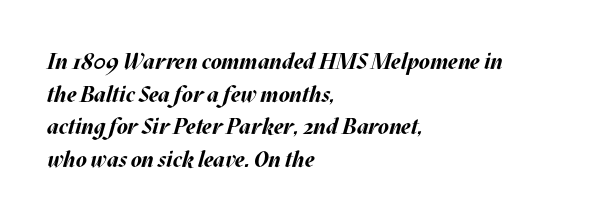
Q: Is the text bold? A: Yes.
Q: Is the text italic (slanted)? A: Yes, it leans right by about 17 degrees.
Q: Is the text underlined? A: No.
Q: How is the paragraph aligned? A: Left-aligned.
Q: Is the spacing between letters normal or unusually wide? A: Normal.
Q: Is the spacing between lines tight, normal or loose? A: Normal.
